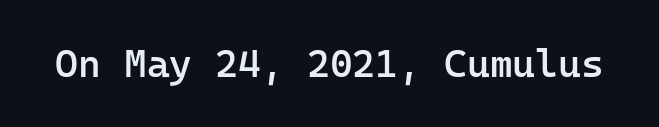
The passage shown is not underscored anywhere. The axis of the letterforms is exactly vertical. Do the characters align in a grid? Yes, the font is monospaced. Each word holds together tightly as a unit, with standard inter-letter gaps. The font family rendered here belongs to the sans-serif group. A somewhat darkened texture: the type is semibold rather than bold.
